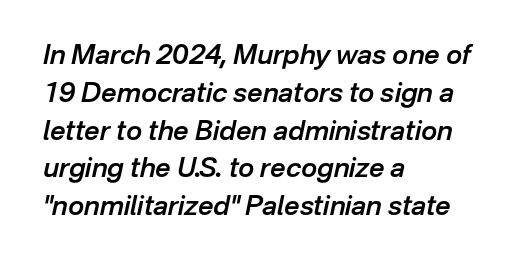
{"italic": "yes", "lean": "right", "slant_degrees": 12, "bold": "semi", "underline": "no", "align": "left", "line_spacing": "normal", "line_spacing_ratio": 1.4, "letter_spacing": "normal", "letter_spacing_em": 0.0, "glyph_px": 27}
